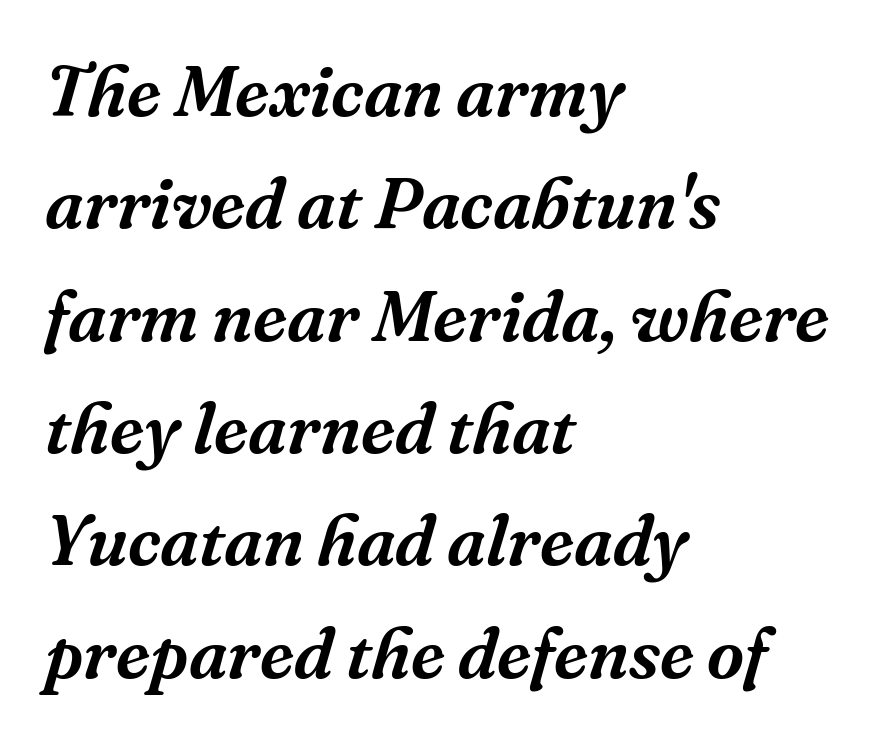
{"serif": "yes", "italic": "yes", "lean": "right", "slant_degrees": 16, "width": "normal", "stroke_contrast": "medium", "x_height": "medium", "monospaced": "no", "underline": "no", "align": "left", "line_spacing": "normal", "line_spacing_ratio": 1.56, "letter_spacing": "normal", "letter_spacing_em": 0.0, "glyph_px": 72}
